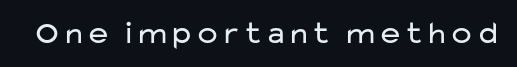
Q: Is the text bold? A: No.
Q: Is the text italic (slanted)? A: No, it is upright.
Q: Is the typeface a serif or a sans-serif typeface? A: Sans-serif.
Q: Is the text underlined? A: No.
Q: Is the spacing between letters normal or unusually wide? A: Normal.
Q: Width (condensed, normal, or wide)? A: Wide.
Q: Stroke contrast? A: Low.
Q: x-height? A: Medium.
Q: Monospaced? A: No.
